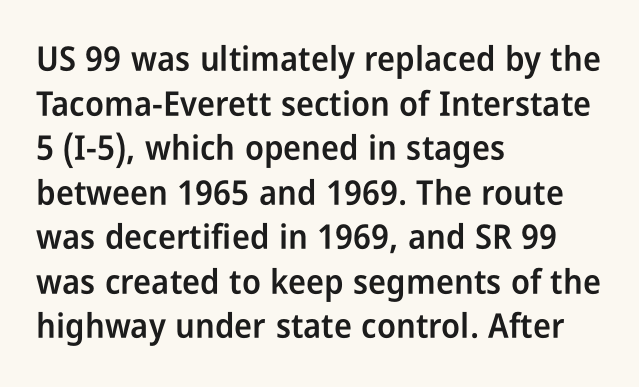
I'd call this a sans setting — the letters go barefoot. Each word holds together tightly as a unit, with standard inter-letter gaps. Horizontal alignment here is leftward, the default for most running prose. Just letters on the line, the space beneath them empty. Posture: vertical.
